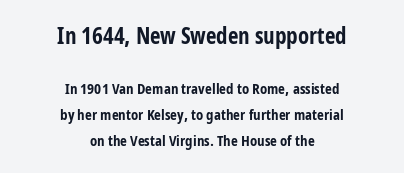
Posture: upright roman. Summary of weight: heavy, a full bold. Honestly, the letter spacing is just normal — you wouldn't notice it. Which margin do the lines hug? Neither — every line sits in the middle.
